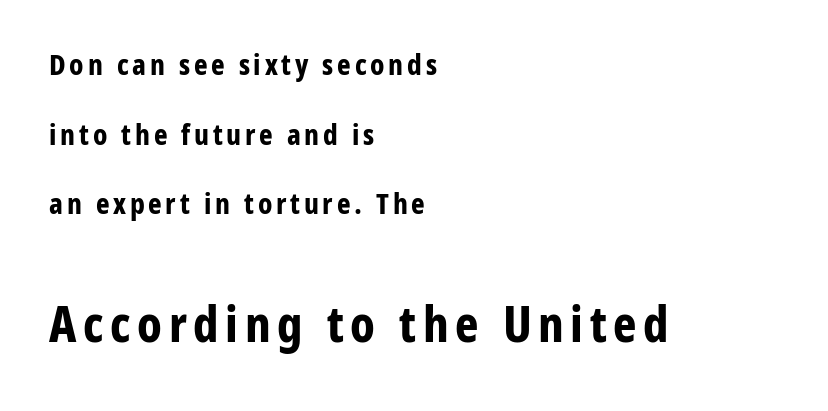
Q: Is the text bold? A: Yes.
Q: Is the text italic (slanted)? A: No, it is upright.
Q: Is the typeface a serif or a sans-serif typeface? A: Sans-serif.
Q: Is the text underlined? A: No.
Q: How is the paragraph aligned? A: Left-aligned.
Q: Is the spacing between lines tight, normal or loose? A: Loose.
Q: Which block of text is set in a larger size, the first (top) or the second (bottom)? A: The second (bottom) one.
Q: Width (condensed, normal, or wide)? A: Condensed.
Q: Stroke contrast? A: Low.
Q: x-height? A: Medium.
Q: Monospaced? A: No.
